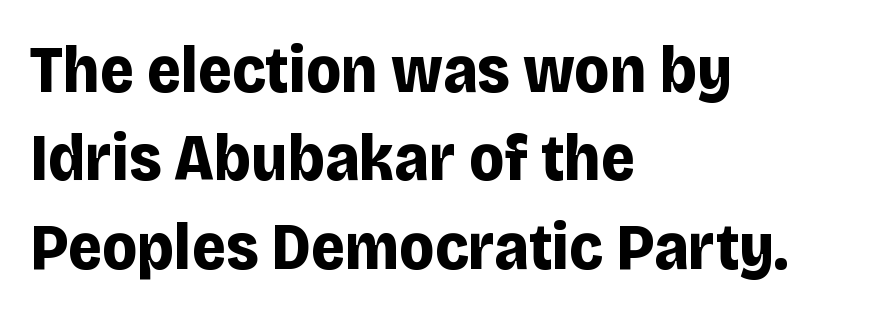
Q: Is the text bold? A: Yes.
Q: Is the text italic (slanted)? A: No, it is upright.
Q: Is the typeface a serif or a sans-serif typeface? A: Sans-serif.
Q: Is the text underlined? A: No.
Q: How is the paragraph aligned? A: Left-aligned.
Q: Is the spacing between letters normal or unusually wide? A: Normal.
Q: Is the spacing between lines tight, normal or loose? A: Normal.
Q: Width (condensed, normal, or wide)? A: Normal.
Q: Stroke contrast? A: Low.
Q: x-height? A: Large.
Q: Monospaced? A: No.
